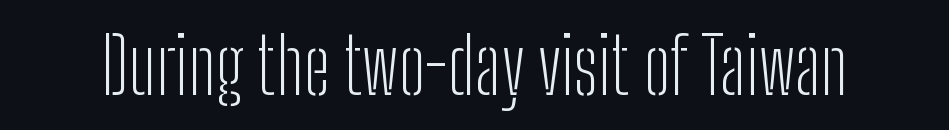
The image shows 78 px light, condensed sans-serif type, upright; set normal letter spacing, not underlined; low stroke contrast and a medium x-height.
